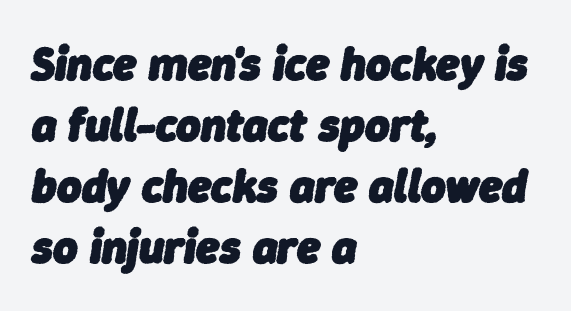
{"italic": "yes", "lean": "right", "slant_degrees": 9, "bold": "yes", "weight": "heavy", "width": "normal", "stroke_contrast": "low", "x_height": "medium", "monospaced": "no", "underline": "no", "align": "left", "line_spacing": "normal", "line_spacing_ratio": 1.3, "letter_spacing": "normal", "letter_spacing_em": 0.0, "glyph_px": 47}
